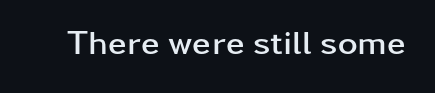
{"serif": "no", "italic": "no", "bold": "yes", "weight": "semibold", "width": "wide", "stroke_contrast": "low", "x_height": "medium", "monospaced": "no", "underline": "no", "letter_spacing": "normal", "letter_spacing_em": 0.0, "glyph_px": 34}
